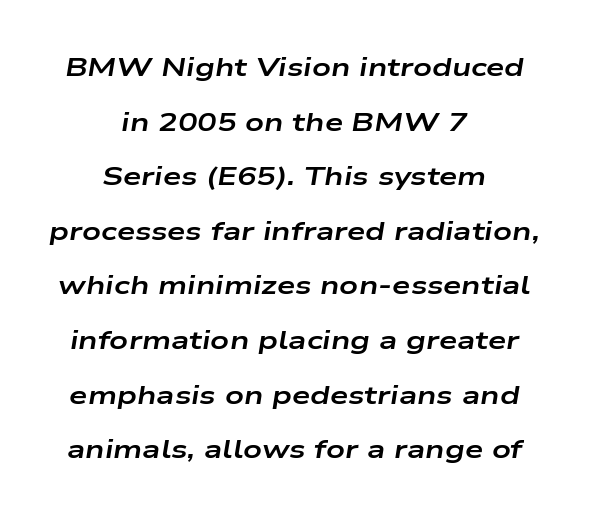
Q: Is the text bold? A: Yes.
Q: Is the text italic (slanted)? A: Yes, it leans right by about 9 degrees.
Q: Is the text underlined? A: No.
Q: How is the paragraph aligned? A: Centered.
Q: Is the spacing between letters normal or unusually wide? A: Normal.
Q: Is the spacing between lines tight, normal or loose? A: Loose.
